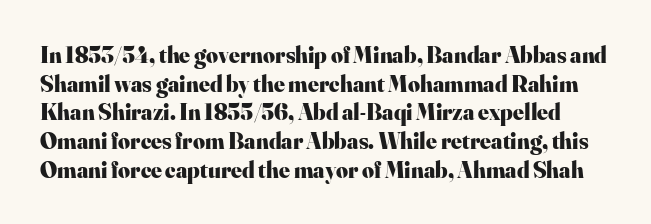
Anything drawn beneath the words? Only blank space. This sample keeps an unexceptional amount of space between lines. The letters are bold, with thick, heavy strokes. Words appear dense and cohesive because spacing is normal. Notice how the stems are strictly vertical — no italics here.
